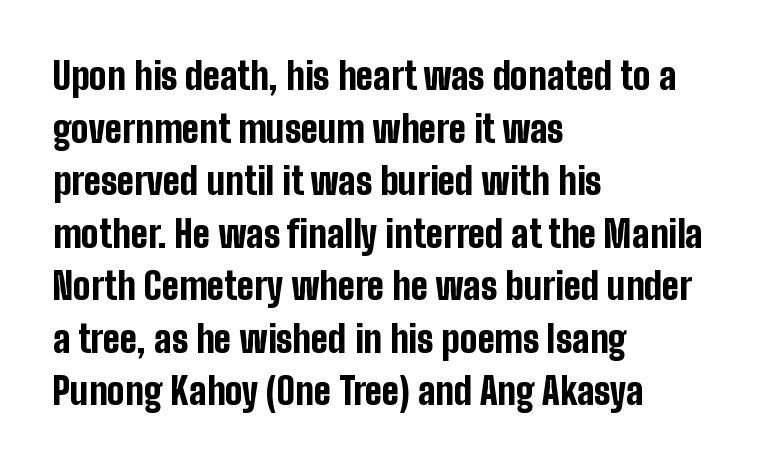
The image shows 37 px bold, condensed sans-serif type, upright; set left-aligned, normal line spacing (1.42x), normal letter spacing, not underlined; low stroke contrast and a medium x-height.
